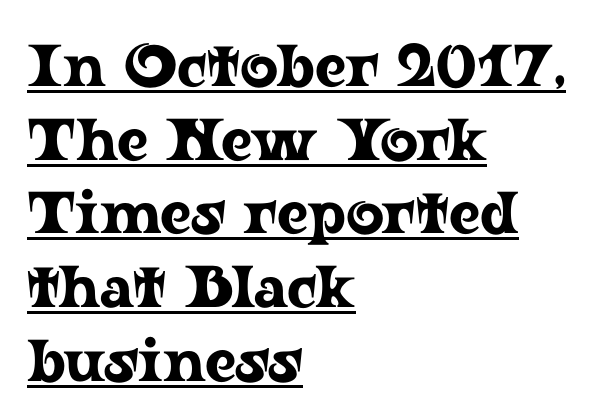
Q: Is the text italic (slanted)? A: No, it is upright.
Q: Is the typeface a serif or a sans-serif typeface? A: Serif.
Q: Is the text underlined? A: Yes.
Q: How is the paragraph aligned? A: Left-aligned.
Q: Is the spacing between letters normal or unusually wide? A: Normal.
Q: Is the spacing between lines tight, normal or loose? A: Normal.
Q: Width (condensed, normal, or wide)? A: Wide.
Q: Stroke contrast? A: Low.
Q: x-height? A: Medium.
Q: Monospaced? A: No.
